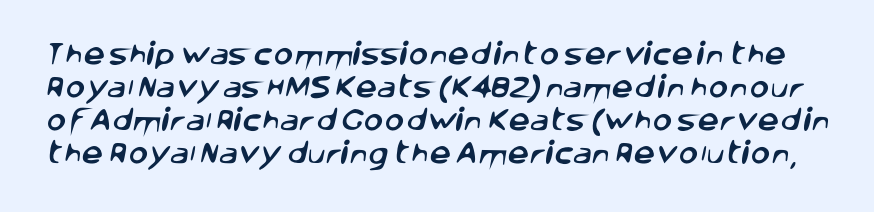
Nothing unusual about the tracking: characters are spaced as the font intends. Each row of text sits above clean, open space. Is there much room between lines? A standard amount, neither cramped nor airy.
